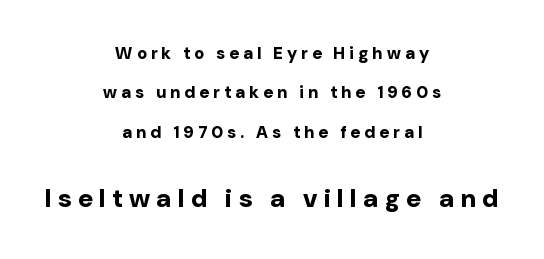
Q: Is the text bold? A: Yes.
Q: Is the text italic (slanted)? A: No, it is upright.
Q: Is the text underlined? A: No.
Q: How is the paragraph aligned? A: Centered.
Q: Is the spacing between letters normal or unusually wide? A: Unusually wide.
Q: Is the spacing between lines tight, normal or loose? A: Loose.
Q: Which block of text is set in a larger size, the first (top) or the second (bottom)? A: The second (bottom) one.
